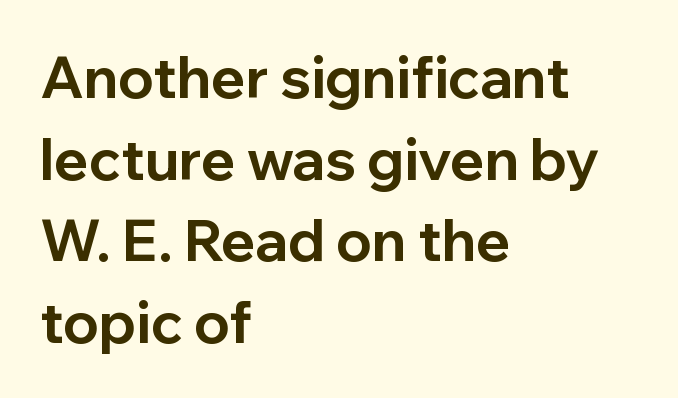
All the whitespace from short lines collects on the right. Quick note: not italic, upright. Do the characters align in a grid? No, the font is proportional. The text was rendered using a sans face with plain stroke endings. Weight check: bold — yes, fully. In terms of leading, this rendering sits right in the middle.
